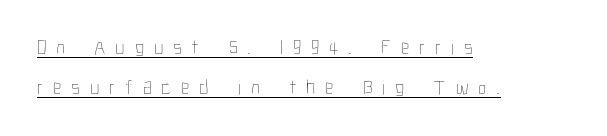
The lettering is marked with a stroke running underneath it. Upright lettering throughout. Characters follow at a spacing far wider than the type designer built in. Weight: not bold — regular or lighter. Is the block centered? No — it sits flush against the left margin.
